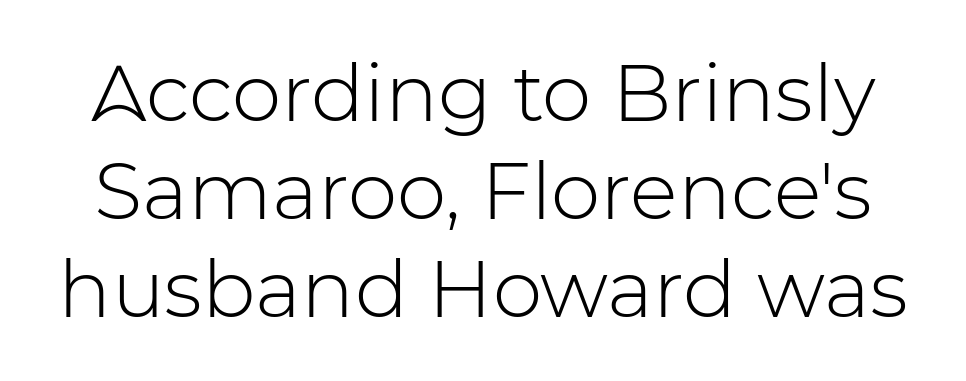
{"serif": "no", "italic": "no", "bold": "no", "weight": "light", "width": "normal", "stroke_contrast": "low", "x_height": "medium", "monospaced": "no", "underline": "no", "line_spacing_ratio": 1.24, "letter_spacing": "normal", "letter_spacing_em": 0.0, "glyph_px": 79}
